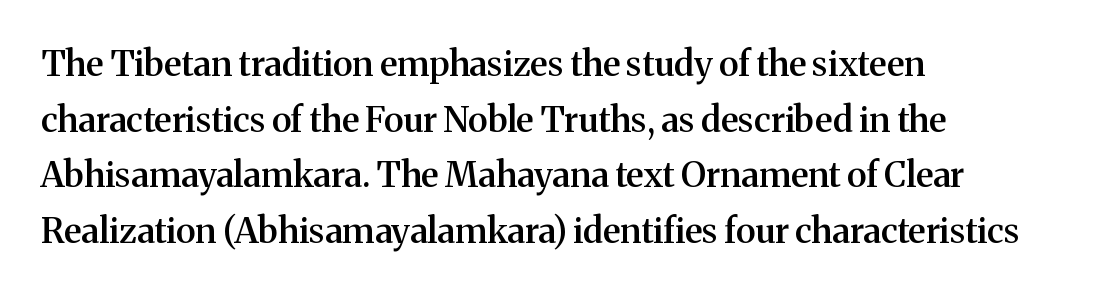
Q: Is the text bold? A: Semi-bold.
Q: Is the text italic (slanted)? A: No, it is upright.
Q: Is the typeface a serif or a sans-serif typeface? A: Serif.
Q: Is the text underlined? A: No.
Q: How is the paragraph aligned? A: Left-aligned.
Q: Is the spacing between letters normal or unusually wide? A: Normal.
Q: Is the spacing between lines tight, normal or loose? A: Normal.
Q: Width (condensed, normal, or wide)? A: Normal.
Q: Stroke contrast? A: Medium.
Q: x-height? A: Medium.
Q: Monospaced? A: No.
